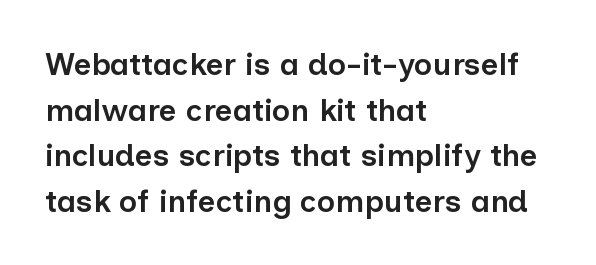
The image shows 31 px semibold sans-serif type, upright; set left-aligned, normal line spacing (1.47x), normal letter spacing, not underlined; low stroke contrast and a medium x-height.
